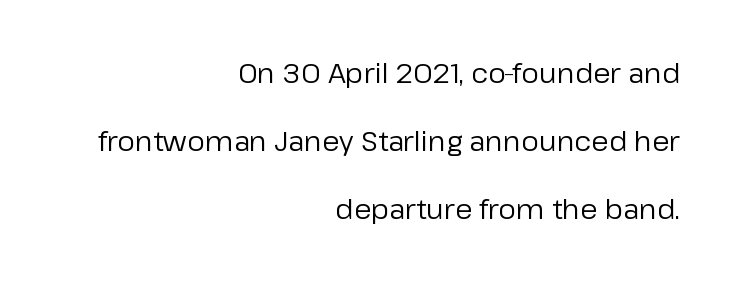
{"serif": "no", "italic": "no", "bold": "no", "weight": "regular", "width": "normal", "stroke_contrast": "low", "x_height": "medium", "monospaced": "no", "underline": "no", "align": "right", "line_spacing": "loose", "line_spacing_ratio": 2.43, "letter_spacing": "normal", "letter_spacing_em": 0.0, "glyph_px": 28}
